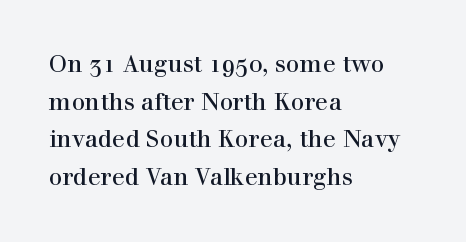
{"italic": "no", "underline": "no", "align": "left", "line_spacing": "normal", "line_spacing_ratio": 1.57, "letter_spacing": "normal", "letter_spacing_em": 0.0, "glyph_px": 24}
